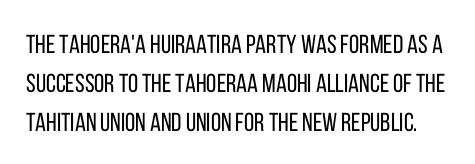
Q: Is the text bold? A: No.
Q: Is the text italic (slanted)? A: No, it is upright.
Q: Is the text underlined? A: No.
Q: Is the spacing between letters normal or unusually wide? A: Normal.
Q: Is the spacing between lines tight, normal or loose? A: Normal.
